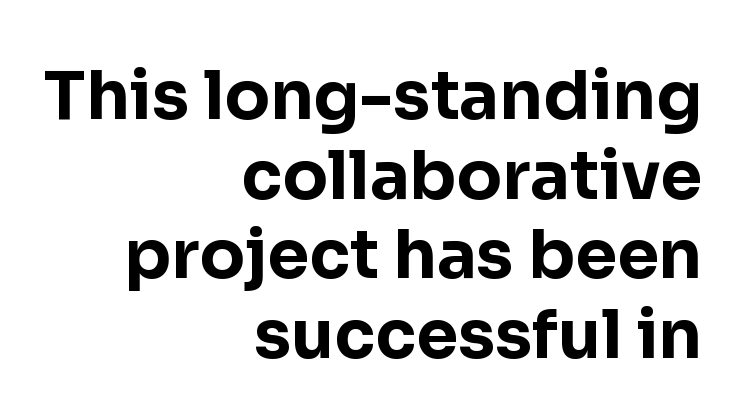
Visually the block forms a straight wall on the right and a jagged coastline on the left. The passage shown is typed in a proportional face where columns would drift. Bare-footed words on every line. The letters stand upright; this is a roman face.
